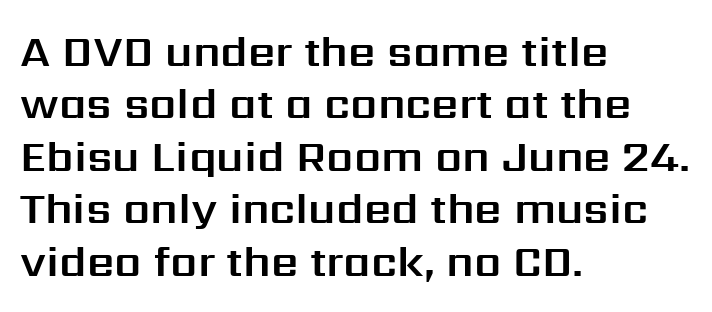
Q: Is the text italic (slanted)? A: No, it is upright.
Q: Is the typeface a serif or a sans-serif typeface? A: Sans-serif.
Q: Is the text underlined? A: No.
Q: How is the paragraph aligned? A: Left-aligned.
Q: Is the spacing between letters normal or unusually wide? A: Normal.
Q: Width (condensed, normal, or wide)? A: Normal.
Q: Stroke contrast? A: Medium.
Q: x-height? A: Medium.
Q: Monospaced? A: No.
